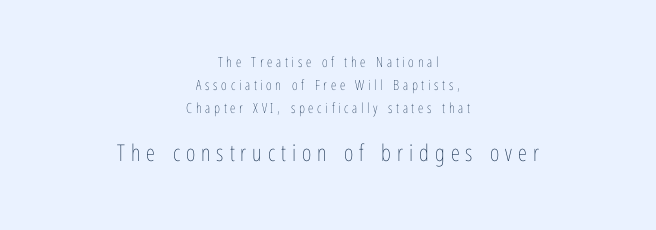
The image shows 23 px text type, upright; set centered, normal line spacing (1.64x), unusually wide letter spacing (+0.26 em), not underlined; the second (bottom) block is 1.64x larger.
